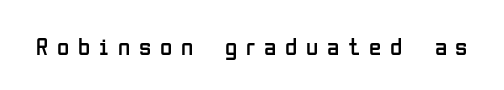
Q: Is the text bold? A: No.
Q: Is the text italic (slanted)? A: No, it is upright.
Q: Is the text underlined? A: No.
Q: Is the spacing between letters normal or unusually wide? A: Unusually wide.
